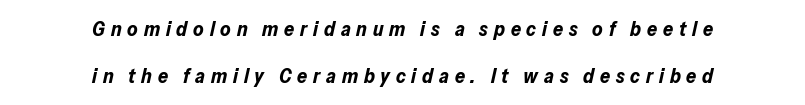
The image shows 20 px bold type, italic (leaning right); set centered, loose line spacing (2.37x), unusually wide letter spacing (+0.29 em), not underlined.
